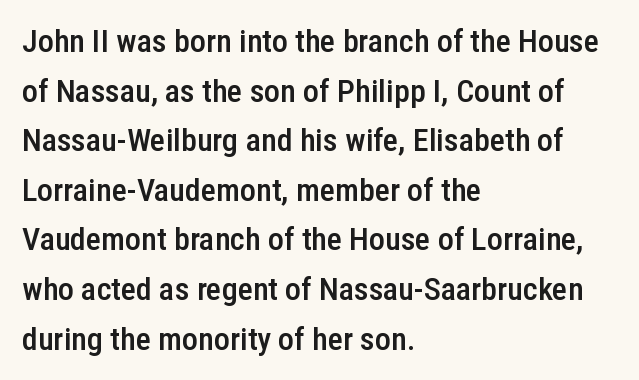
{"serif": "no", "italic": "no", "bold": "semi", "weight": "semibold", "width": "condensed", "stroke_contrast": "low", "x_height": "medium", "monospaced": "no", "underline": "no", "align": "left", "line_spacing": "normal", "line_spacing_ratio": 1.55, "letter_spacing": "normal", "letter_spacing_em": 0.0, "glyph_px": 32}
